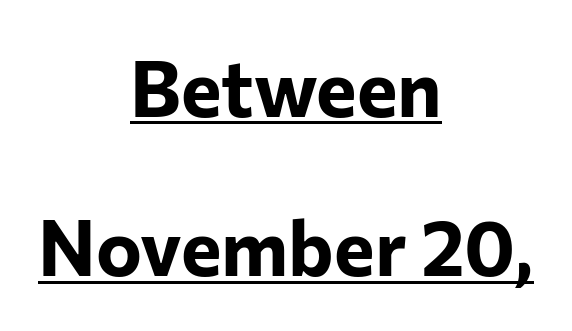
Leading is clearly above the norm, producing a sparse column. The face used here appears with an underline applied. Students, note that the glyphs here touch the page at normal intervals. Strokes here are thick enough to call this a true bold. The font's upright variant was chosen for this text. Letterform terminals end flat and unadorned throughout the passage.
